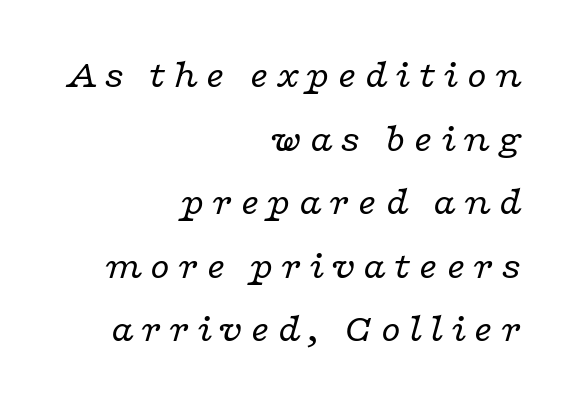
The image shows 40 px regular-weight, wide serif type, italic (leaning right); set right-aligned, normal line spacing (1.59x), not underlined; low stroke contrast and a medium x-height.
